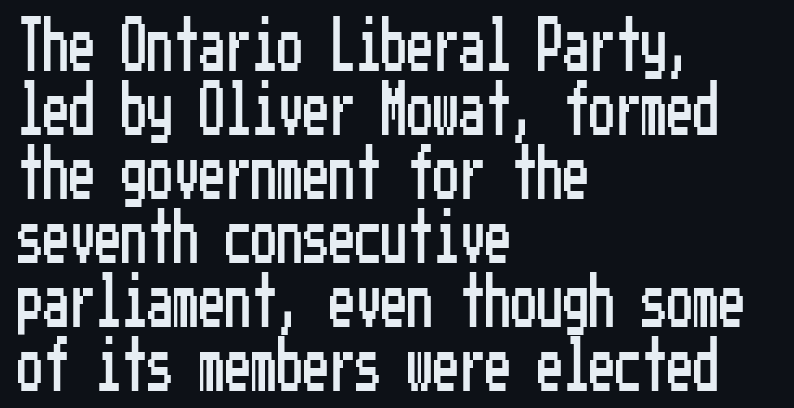
Serifs: no, the terminals of the letterforms are clean. Every row of glyphs begins at an identical x-position on the left. The space beneath each line is pristine and unruled. The font's upright variant was chosen for this text.
